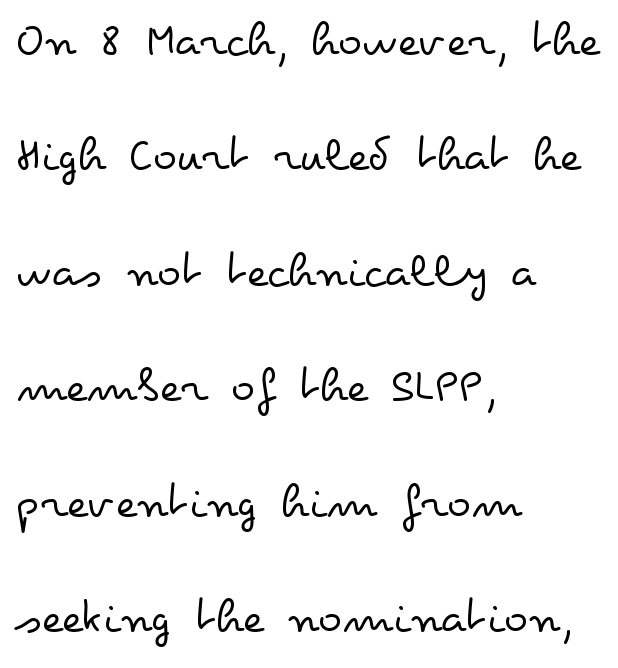
{"italic": "no", "bold": "no", "weight": "regular", "width": "wide", "stroke_contrast": "low", "x_height": "small", "monospaced": "no", "underline": "no", "align": "left", "line_spacing": "loose", "line_spacing_ratio": 2.31, "letter_spacing": "normal", "letter_spacing_em": 0.0, "glyph_px": 50}
